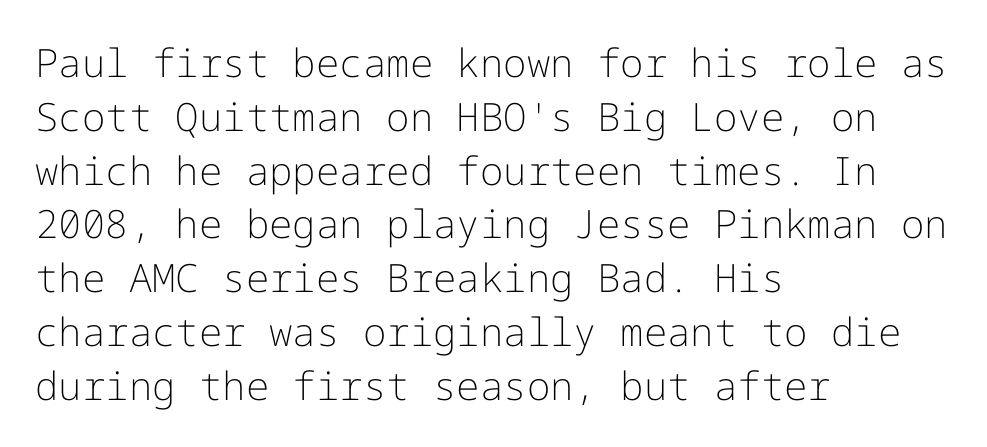
{"serif": "no", "italic": "no", "bold": "no", "weight": "light", "width": "normal", "stroke_contrast": "low", "x_height": "medium", "underline": "no", "align": "left", "line_spacing": "normal", "line_spacing_ratio": 1.38, "letter_spacing": "normal", "letter_spacing_em": 0.0, "glyph_px": 39}
